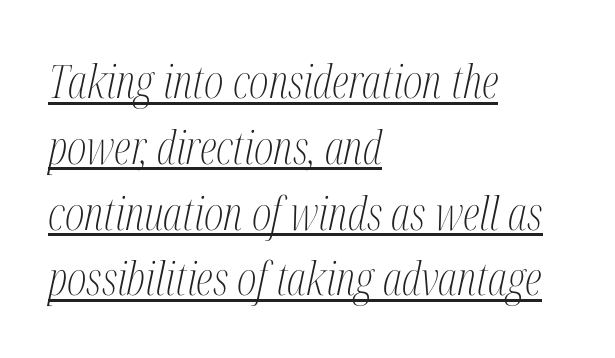
The compositor pushed each line to the left boundary. The rendering uses a moderate line-height, typical for paragraphs. This is oblique type, the kind used for emphasis or titles. Think of a printed novel: that variable character pitch is what you see here. This rendering employs a face with finishing strokes, i.e., a serif. This sample carries an underscore along the baseline area.
